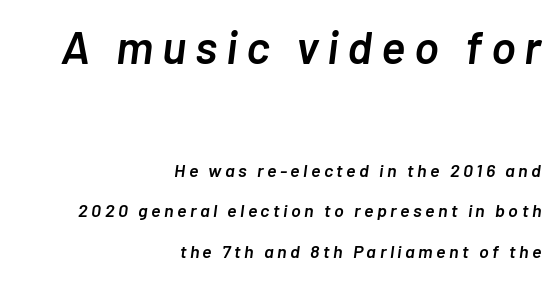
The image shows 46 px semibold type, italic (leaning right); set right-aligned, loose line spacing (2.26x), not underlined; the first (top) block is 2.56x larger; low stroke contrast and a medium x-height.
